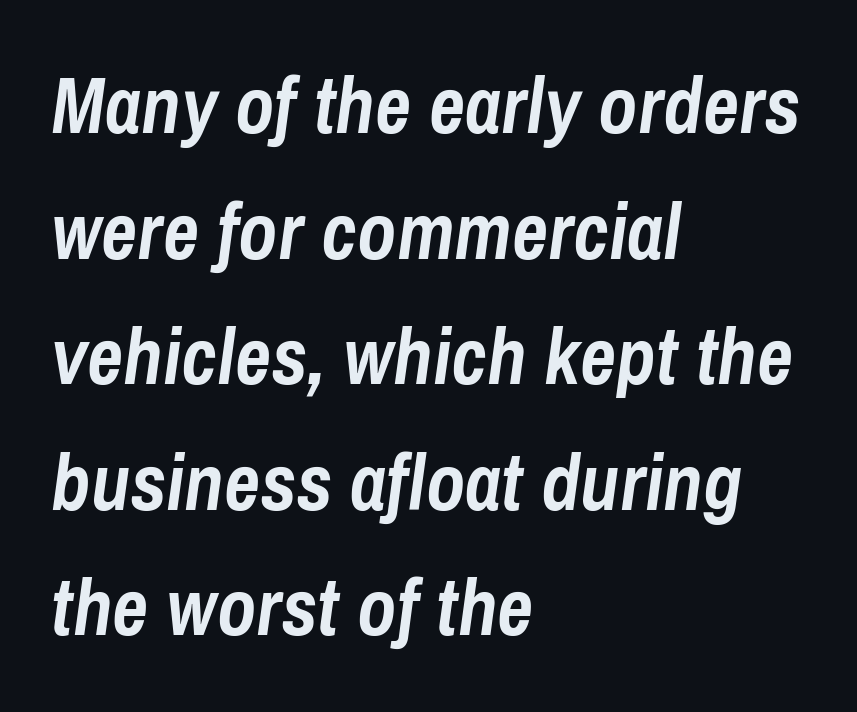
{"italic": "yes", "lean": "right", "slant_degrees": 8, "bold": "yes", "weight": "semibold", "width": "condensed", "stroke_contrast": "low", "x_height": "medium", "monospaced": "no", "underline": "no", "align": "left", "line_spacing": "normal", "line_spacing_ratio": 1.59, "letter_spacing": "normal", "letter_spacing_em": 0.0, "glyph_px": 79}
